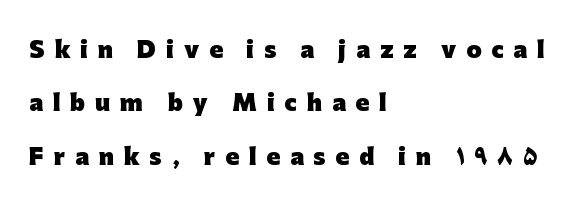
The tracking jumps out immediately: characters are airy and widely separated. Emphasis by weight is at full strength: bold. The space directly below the letters is spotless. How would I describe the line gaps? Wide and relaxed. The rag falls on the right side of this text block.
